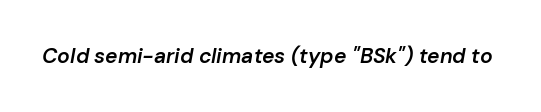
{"italic": "yes", "lean": "right", "slant_degrees": 10, "bold": "semi", "underline": "no", "letter_spacing": "normal", "letter_spacing_em": 0.0, "glyph_px": 21}
